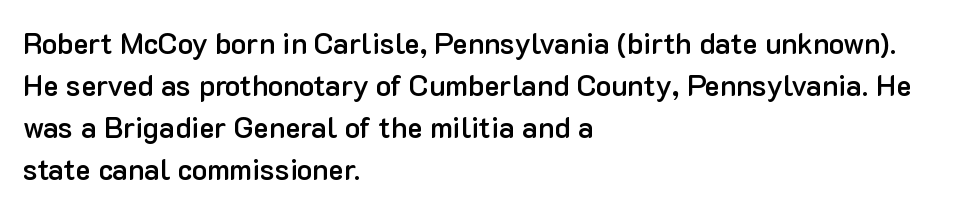
Q: Is the text bold? A: Semi-bold.
Q: Is the text italic (slanted)? A: No, it is upright.
Q: Is the typeface a serif or a sans-serif typeface? A: Sans-serif.
Q: Is the text underlined? A: No.
Q: How is the paragraph aligned? A: Left-aligned.
Q: Is the spacing between letters normal or unusually wide? A: Normal.
Q: Is the spacing between lines tight, normal or loose? A: Normal.
Q: Width (condensed, normal, or wide)? A: Normal.
Q: Stroke contrast? A: Low.
Q: x-height? A: Medium.
Q: Monospaced? A: No.
